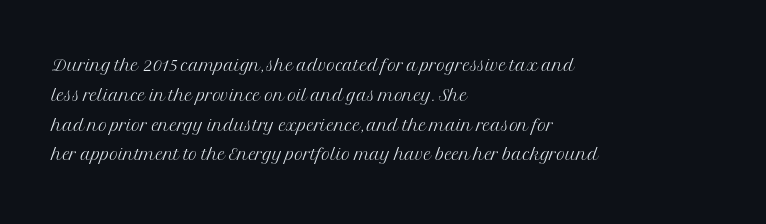
Tracking value appears to be zero — textbook default spacing. The rag falls on the right side of this text block. The face looks like a standard text weight, possibly lighter. The string is rendered with underlining switched off.
